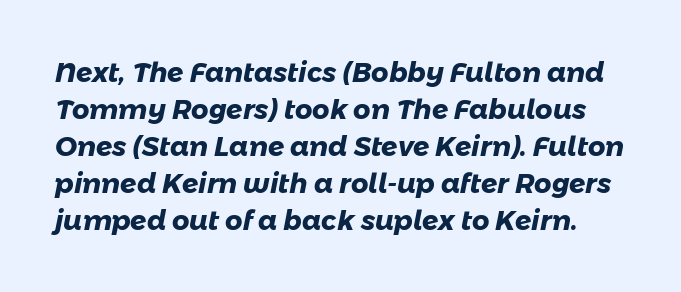
Q: Is the text bold? A: Yes.
Q: Is the text underlined? A: No.
Q: Is the spacing between letters normal or unusually wide? A: Normal.
Q: Is the spacing between lines tight, normal or loose? A: Normal.
